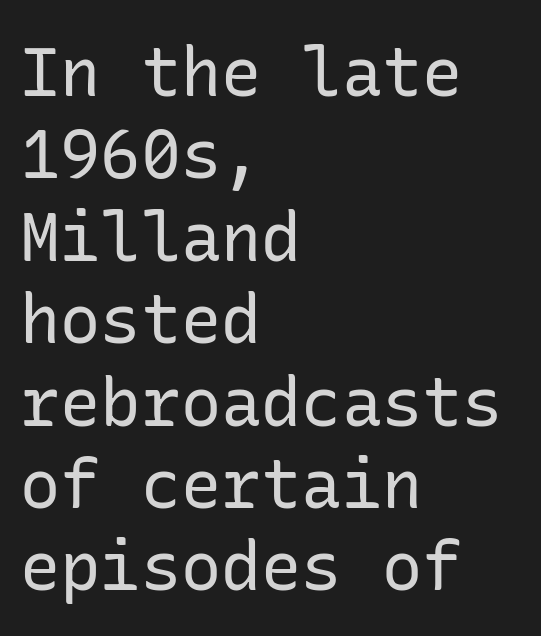
{"serif": "no", "italic": "no", "bold": "no", "weight": "regular", "width": "normal", "stroke_contrast": "low", "x_height": "medium", "underline": "no", "align": "left", "line_spacing_ratio": 1.23, "letter_spacing": "normal", "letter_spacing_em": 0.0, "glyph_px": 67}
